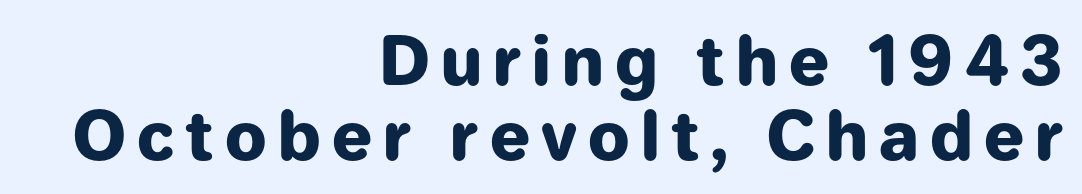
Q: Is the text bold? A: Yes.
Q: Is the text italic (slanted)? A: No, it is upright.
Q: Is the typeface a serif or a sans-serif typeface? A: Sans-serif.
Q: Is the text underlined? A: No.
Q: How is the paragraph aligned? A: Right-aligned.
Q: Is the spacing between lines tight, normal or loose? A: Tight.
Q: Width (condensed, normal, or wide)? A: Normal.
Q: Stroke contrast? A: Low.
Q: x-height? A: Medium.
Q: Monospaced? A: No.
